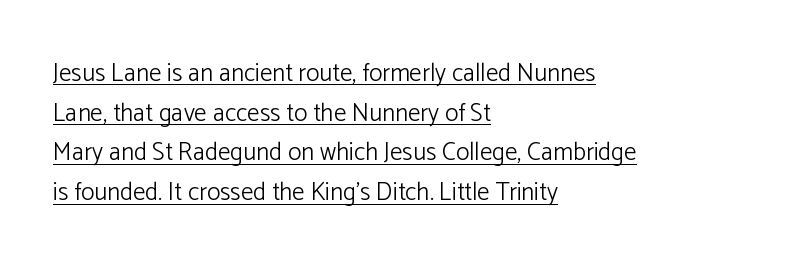
{"italic": "no", "bold": "no", "underline": "yes", "align": "left", "line_spacing": "normal", "line_spacing_ratio": 1.59, "letter_spacing": "normal", "letter_spacing_em": 0.0, "glyph_px": 25}
